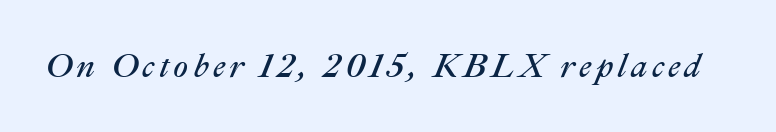
Each letter keeps its own natural width here, so spacing adapts to shape. The specimen reads as italic at a glance. The face looks like a standard text weight, possibly lighter. A bare baseline throughout the passage.
